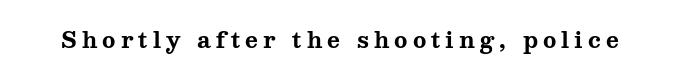
The passage shown has open, widely tracked lettering throughout. A clean baseline with only descenders dipping below it. The sample has been set heavy, in full bold. Posture: straight, roman, zero tilt.
